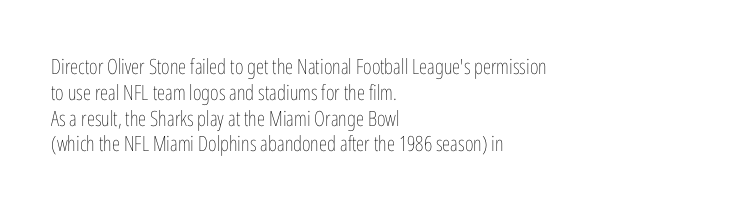
Visually the block forms a straight wall on the left and a jagged coastline on the right. This sample uses plain, unmodified letter spacing. The face looks like a standard text weight, possibly lighter. Check under the words: just untouched page. Does the lettering tilt? It doesn't — this is upright.
